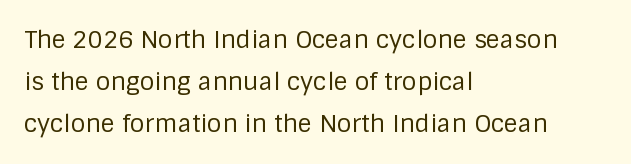
Underline: absent. The passage shown has conventional tracking throughout. Is the block centered? No — it sits flush against the left margin. Stem width sits at or under what a default text font uses. When letters stand straight like this, we call the style roman or upright.
